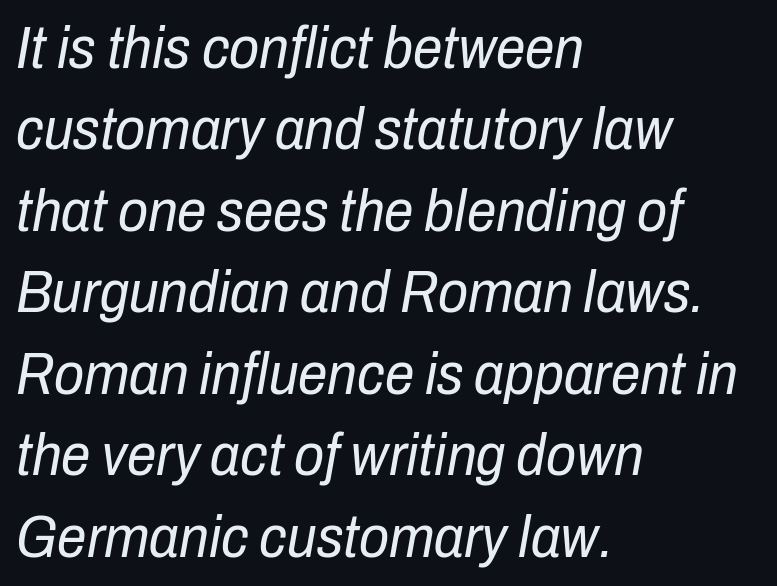
Q: Is the text bold? A: No.
Q: Is the text italic (slanted)? A: Yes, it leans right by about 10 degrees.
Q: Is the text underlined? A: No.
Q: How is the paragraph aligned? A: Left-aligned.
Q: Is the spacing between letters normal or unusually wide? A: Normal.
Q: Is the spacing between lines tight, normal or loose? A: Normal.
Q: Width (condensed, normal, or wide)? A: Condensed.
Q: Stroke contrast? A: Low.
Q: x-height? A: Medium.
Q: Monospaced? A: No.
